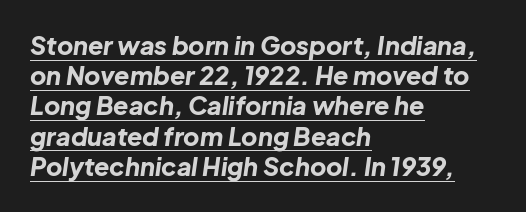
Left-aligned paragraph, ragged on the right. Quick note: italic. The horizontal fit of the characters is conventional and even. Compared with undecorated copy, this sample adds a rule below the words.
